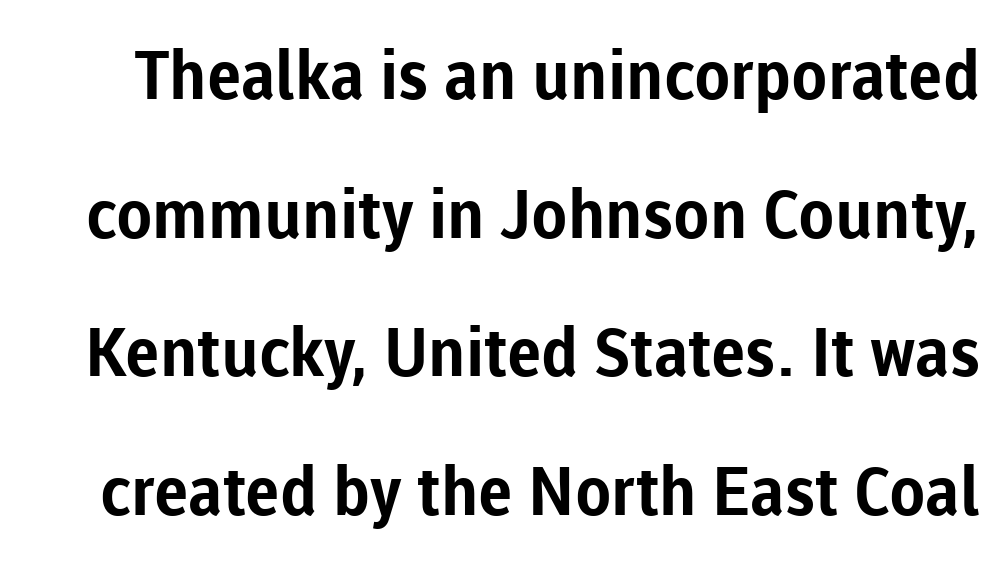
You could fit nearly another row in the gap between these rows. The string is rendered with underlining switched off. Spacing verdict: proportional, widths tailored to each character. Students, note that the glyphs here touch the page at normal intervals.
